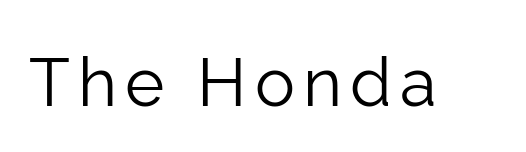
The image shows 67 px light sans-serif type, upright; set not underlined; low stroke contrast and a medium x-height.
